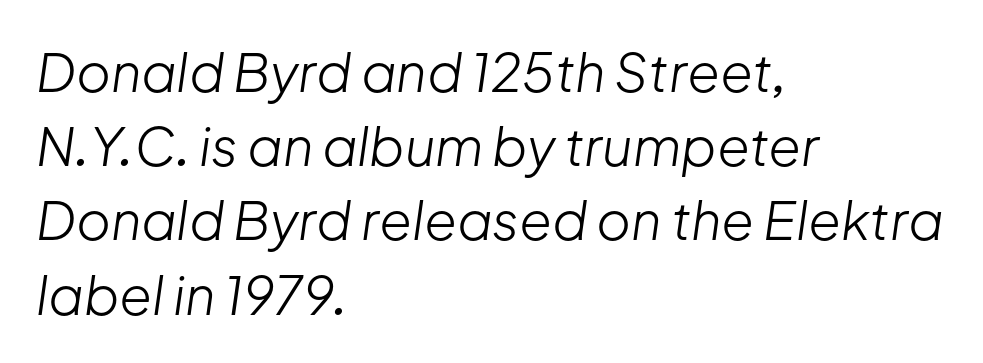
Q: Is the text bold? A: No.
Q: Is the text italic (slanted)? A: Yes, it leans right by about 8 degrees.
Q: Is the text underlined? A: No.
Q: How is the paragraph aligned? A: Left-aligned.
Q: Is the spacing between letters normal or unusually wide? A: Normal.
Q: Is the spacing between lines tight, normal or loose? A: Normal.
Q: Width (condensed, normal, or wide)? A: Normal.
Q: Stroke contrast? A: Low.
Q: x-height? A: Medium.
Q: Monospaced? A: No.
